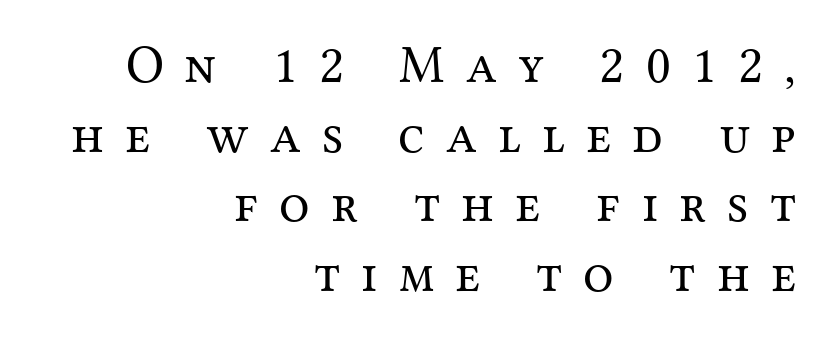
Q: Is the text bold? A: No.
Q: Is the text italic (slanted)? A: No, it is upright.
Q: Is the typeface a serif or a sans-serif typeface? A: Serif.
Q: Is the text underlined? A: No.
Q: How is the paragraph aligned? A: Right-aligned.
Q: Is the spacing between letters normal or unusually wide? A: Unusually wide.
Q: Is the spacing between lines tight, normal or loose? A: Normal.
Q: Width (condensed, normal, or wide)? A: Normal.
Q: Stroke contrast? A: Medium.
Q: x-height? A: Medium.
Q: Monospaced? A: No.
